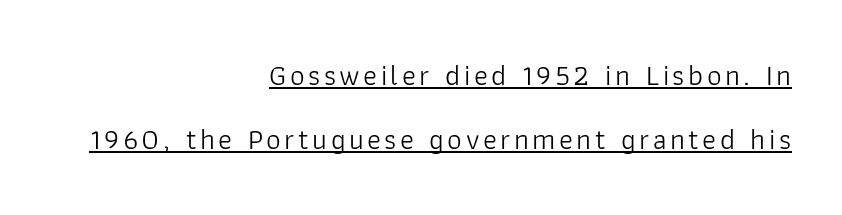
Type style note: lacks serifs. A light-to-regular cut is what we see here. This is the regular roman posture of the typeface. This sample trades compactness for vertical openness between lines. The passage is arranged like a letterhead date or caption credit — flush right. Students, observe the line beneath the letters — that is underlining.
